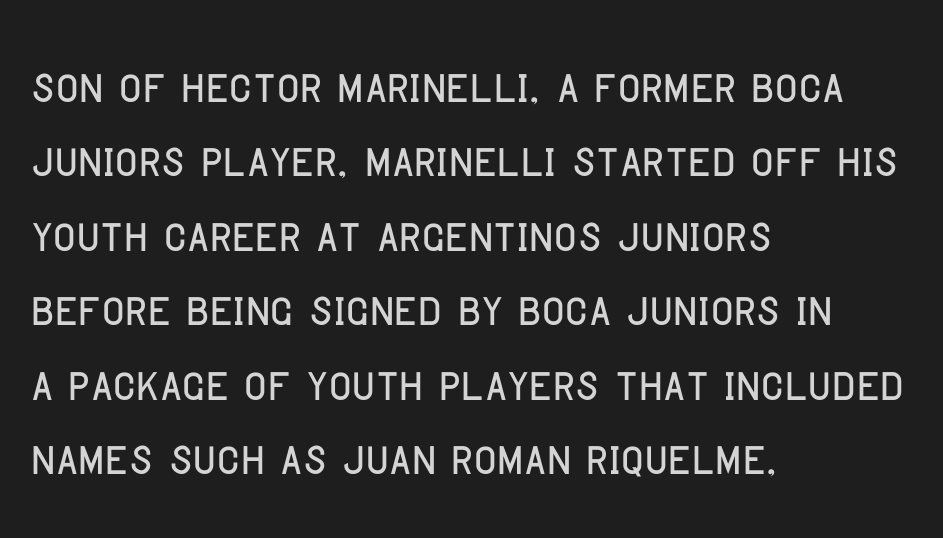
The characters display no serif detailing; their extremities are plain. If you drew a ruler down the left edge, every line would touch it. You could not count columns in this text — the font is proportionally spaced. Notice how the stems are strictly vertical — no italics here. The glyphs are unaccompanied by any horizontal stroke below them.
